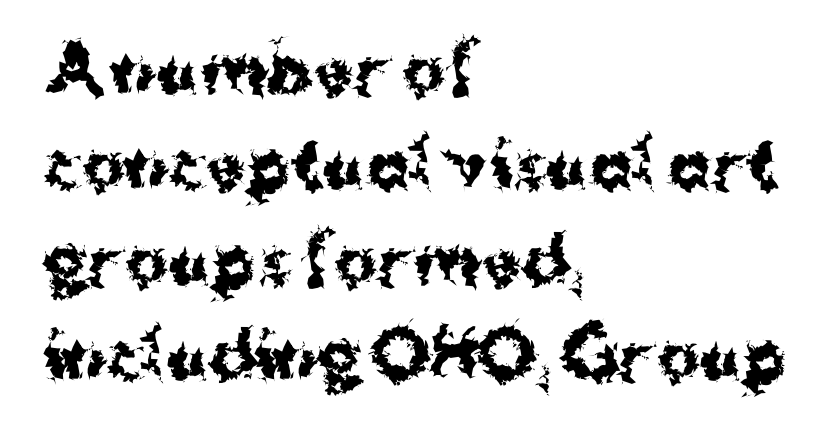
{"serif": "no", "italic": "no", "bold": "yes", "weight": "bold", "width": "normal", "stroke_contrast": "medium", "x_height": "medium", "monospaced": "no", "underline": "no", "align": "left", "line_spacing": "normal", "line_spacing_ratio": 1.49, "letter_spacing": "normal", "letter_spacing_em": 0.0, "glyph_px": 64}
